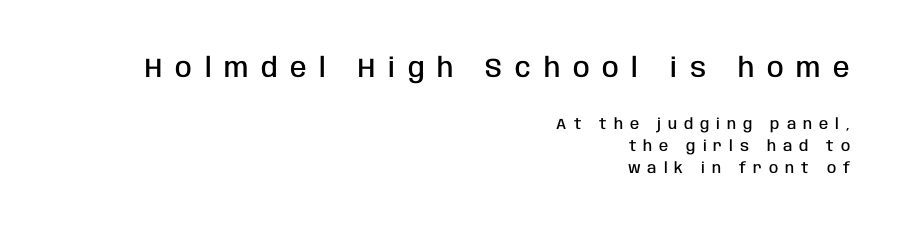
{"italic": "no", "bold": "semi", "underline": "no", "align": "right", "line_spacing": "normal", "line_spacing_ratio": 1.48, "letter_spacing": "wide", "letter_spacing_em": 0.47, "larger_block": "first", "size_ratio": 1.8, "glyph_px": 27}
